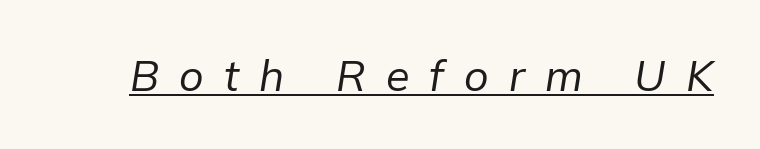
Q: Is the text bold? A: No.
Q: Is the text italic (slanted)? A: Yes, it leans right by about 9 degrees.
Q: Is the text underlined? A: Yes.
Q: Is the spacing between letters normal or unusually wide? A: Unusually wide.
Q: Width (condensed, normal, or wide)? A: Normal.
Q: Stroke contrast? A: Low.
Q: x-height? A: Medium.
Q: Monospaced? A: No.
